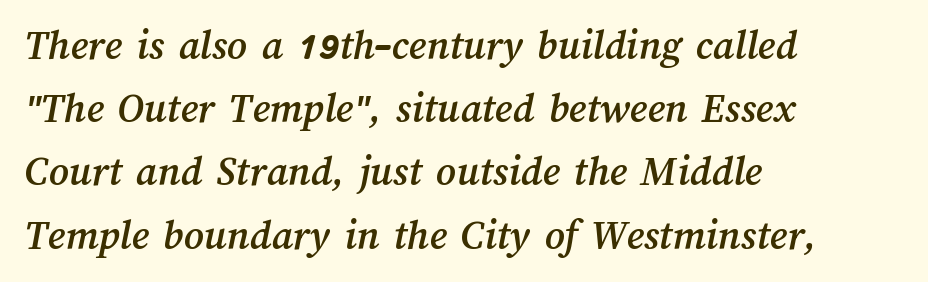
Q: Is the text underlined? A: No.
Q: How is the paragraph aligned? A: Left-aligned.
Q: Is the spacing between letters normal or unusually wide? A: Normal.
Q: Is the spacing between lines tight, normal or loose? A: Normal.
Q: Width (condensed, normal, or wide)? A: Normal.
Q: Stroke contrast? A: Medium.
Q: x-height? A: Medium.
Q: Monospaced? A: No.
